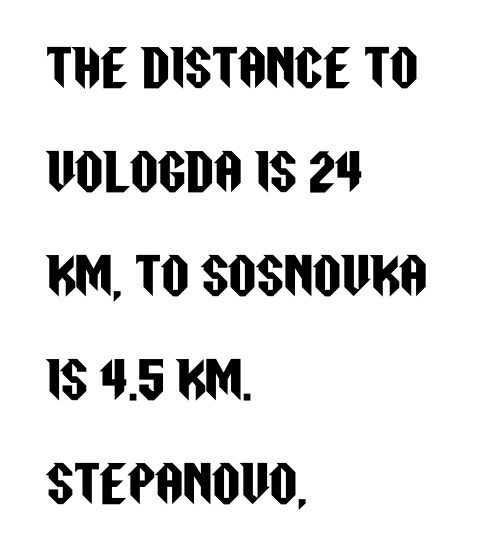
The image shows 49 px condensed sans-serif type, upright; set left-aligned, loose line spacing (2.12x), normal letter spacing, not underlined; low stroke contrast and a large x-height.
